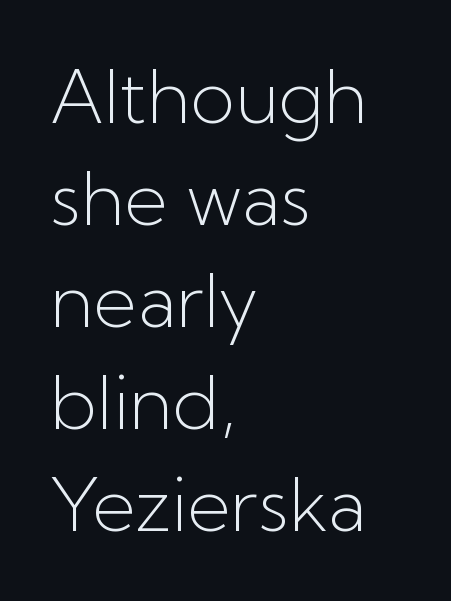
{"serif": "no", "italic": "no", "bold": "no", "weight": "light", "width": "normal", "stroke_contrast": "low", "x_height": "medium", "monospaced": "no", "underline": "no", "align": "left", "line_spacing": "normal", "line_spacing_ratio": 1.38, "letter_spacing": "normal", "letter_spacing_em": 0.0, "glyph_px": 74}
